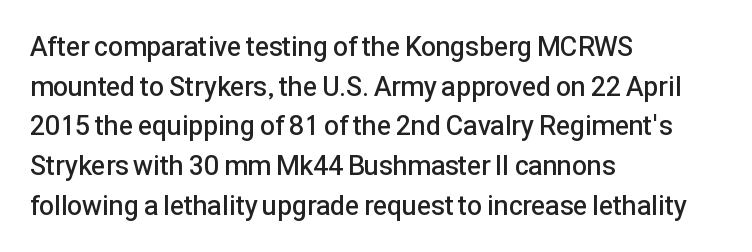
The image shows 27 px text type, upright; set left-aligned, normal line spacing (1.47x), normal letter spacing, not underlined.
